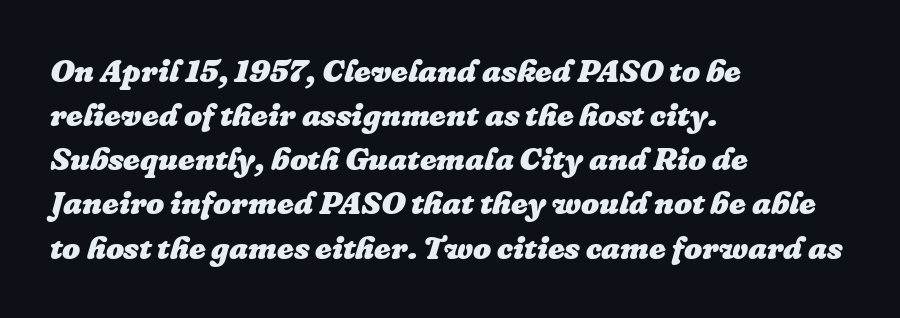
{"italic": "yes", "lean": "right", "slant_degrees": 16, "bold": "yes", "weight": "heavy", "width": "normal", "stroke_contrast": "low", "x_height": "medium", "monospaced": "no", "underline": "no", "align": "left", "line_spacing": "normal", "line_spacing_ratio": 1.38, "letter_spacing": "normal", "letter_spacing_em": 0.0, "glyph_px": 32}
